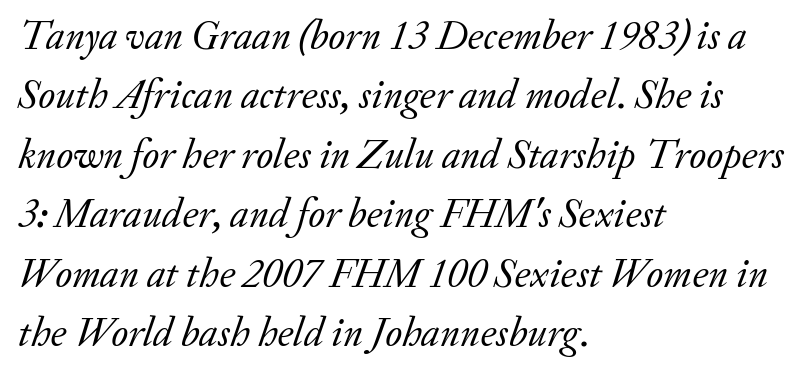
The image shows 41 px regular-weight serif type, italic (leaning right); set left-aligned, normal line spacing (1.45x), normal letter spacing, not underlined; low stroke contrast and a small x-height.
